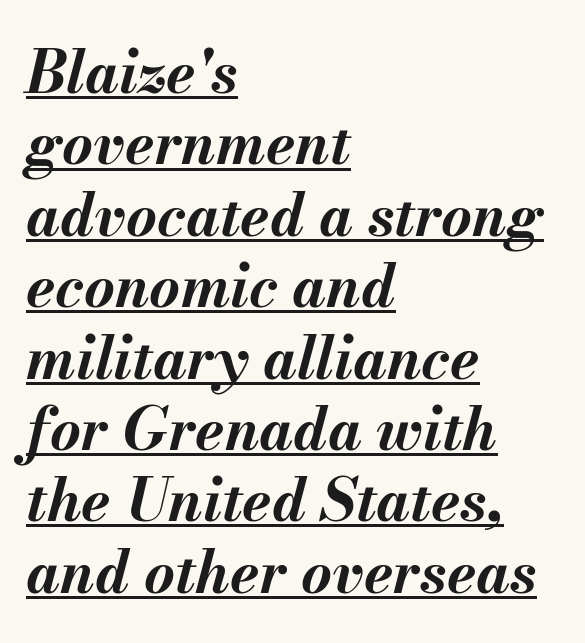
The image shows 59 px bold type, italic (leaning right); set left-aligned, line spacing 1.21x, normal letter spacing, underlined; medium stroke contrast and a small x-height.
